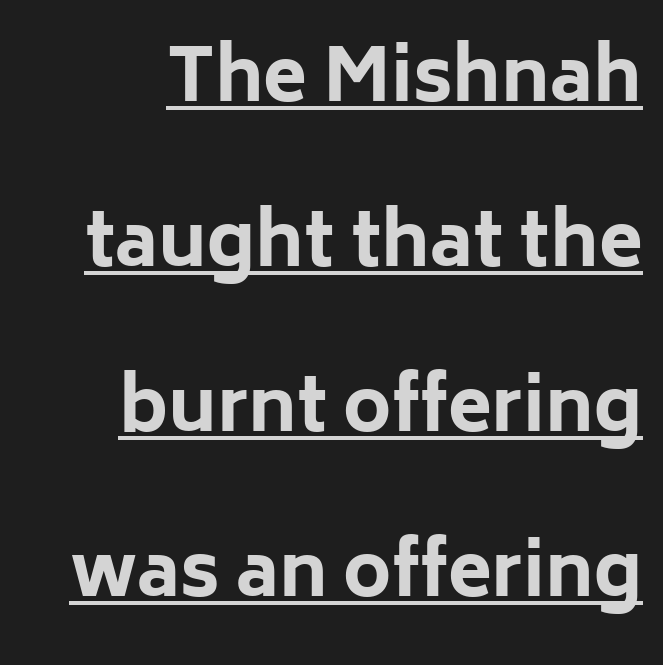
The words here are underlined. Horizontal bands of white between lines are thick stripes. Character widths vary here, with narrow letters taking less room than wide ones. Bold? Absolutely — the strokes are thick and heavy. Casual observation: everything's shoved over to the right.
